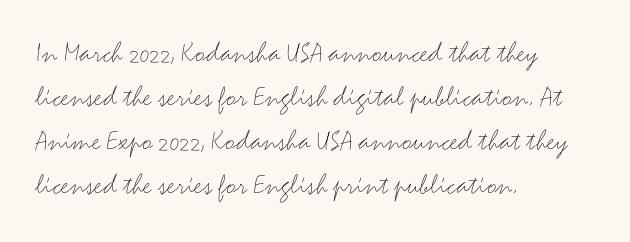
Q: Is the text bold? A: No.
Q: Is the text italic (slanted)? A: Yes.
Q: Is the typeface a serif or a sans-serif typeface? A: Sans-serif.
Q: Is the text underlined? A: No.
Q: How is the paragraph aligned? A: Left-aligned.
Q: Is the spacing between letters normal or unusually wide? A: Normal.
Q: Is the spacing between lines tight, normal or loose? A: Normal.
Q: Width (condensed, normal, or wide)? A: Wide.
Q: Stroke contrast? A: Medium.
Q: x-height? A: Small.
Q: Monospaced? A: No.
